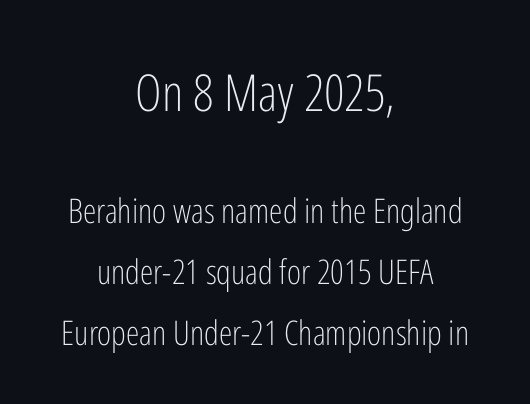
The image shows 51 px light, condensed sans-serif type, upright; set centered, line spacing 1.8x, normal letter spacing, not underlined; the first (top) block is 1.5x larger; low stroke contrast and a medium x-height.
